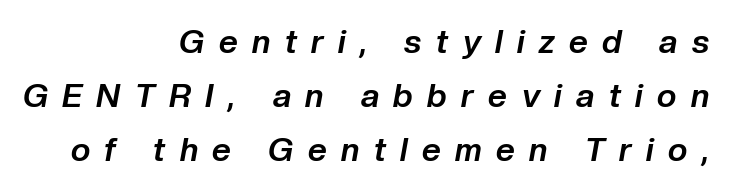
Q: Is the text bold? A: Yes.
Q: Is the text italic (slanted)? A: Yes, it leans right by about 10 degrees.
Q: Is the text underlined? A: No.
Q: How is the paragraph aligned? A: Right-aligned.
Q: Is the spacing between letters normal or unusually wide? A: Unusually wide.
Q: Is the spacing between lines tight, normal or loose? A: Normal.
Q: Width (condensed, normal, or wide)? A: Normal.
Q: Stroke contrast? A: Low.
Q: x-height? A: Medium.
Q: Monospaced? A: No.
